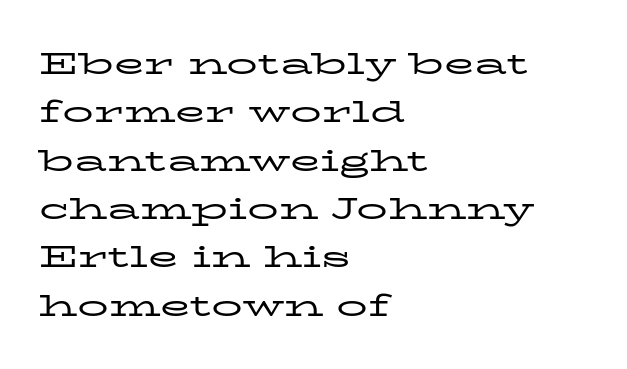
Does the leading feel generous? No, just average. Has an underline been added? It has not. These lines stack with their left ends in a neat column. Does the lettering tilt? It doesn't — this is upright. A serif font was chosen for this passage.
